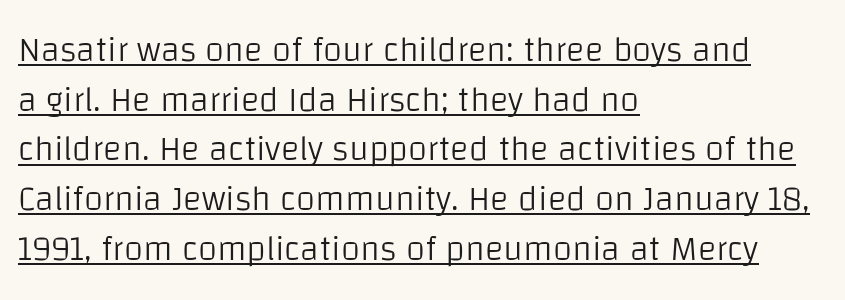
The image shows 35 px light sans-serif type, upright; set left-aligned, normal line spacing (1.42x), normal letter spacing, underlined; low stroke contrast and a large x-height.
